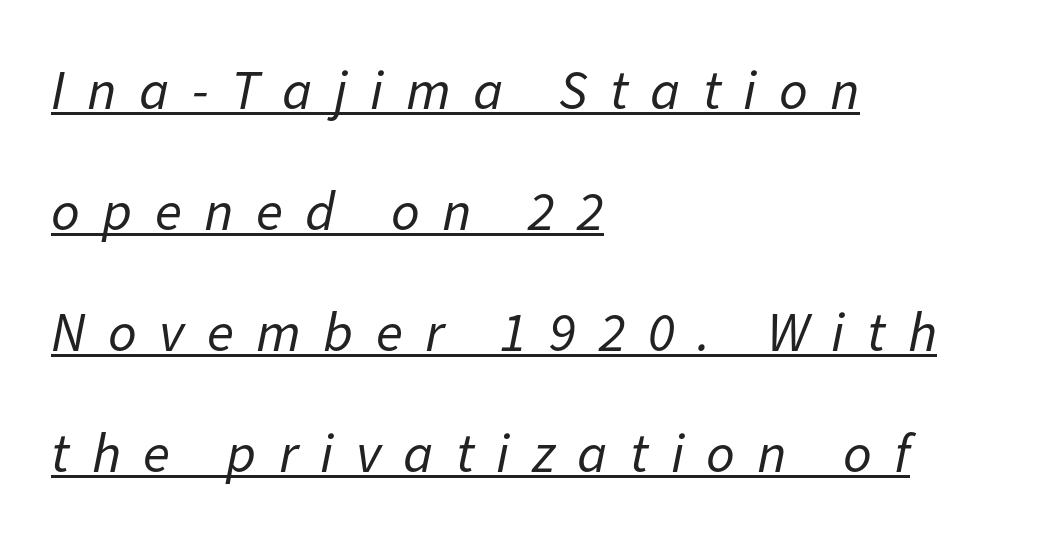
The image shows 56 px regular-weight type, italic (leaning right); set left-aligned, loose line spacing (2.16x), unusually wide letter spacing (+0.4 em), underlined; low stroke contrast and a medium x-height.
